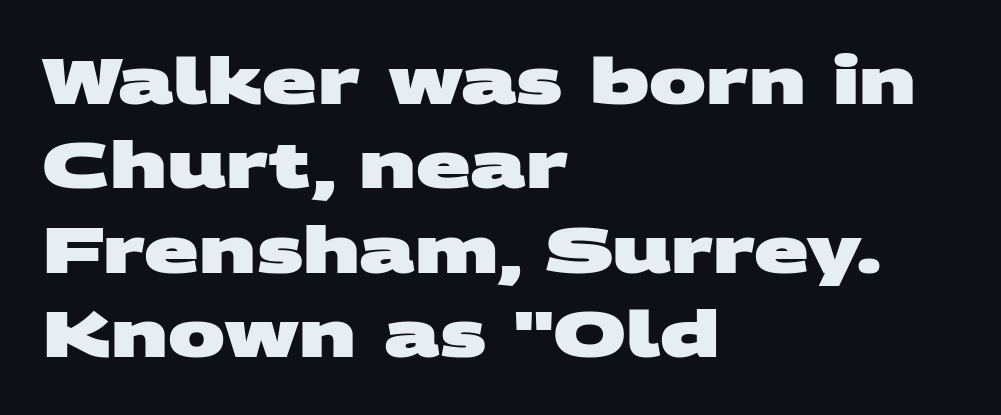
The image shows 64 px heavy, wide sans-serif type; set left-aligned, normal line spacing (1.32x), normal letter spacing, not underlined; medium stroke contrast and a large x-height.
